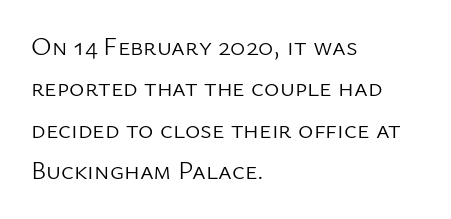
The image shows 26 px text type, upright; set left-aligned, normal line spacing (1.59x), normal letter spacing, not underlined.
